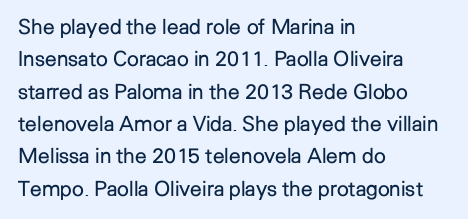
Words float on clear page, feet unadorned. Letters have the restrained weight of plain body copy at most. Horizontal alignment here is leftward, the default for most running prose. Whoever set this chose a conventional vertical rhythm. This sample uses an upright cut, with every glyph sitting square on the baseline.
